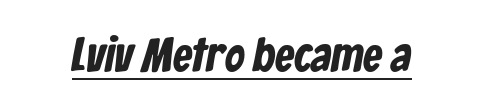
{"serif": "no", "width": "condensed", "stroke_contrast": "low", "x_height": "medium", "monospaced": "no", "underline": "yes", "letter_spacing": "normal", "letter_spacing_em": 0.0, "glyph_px": 48}
